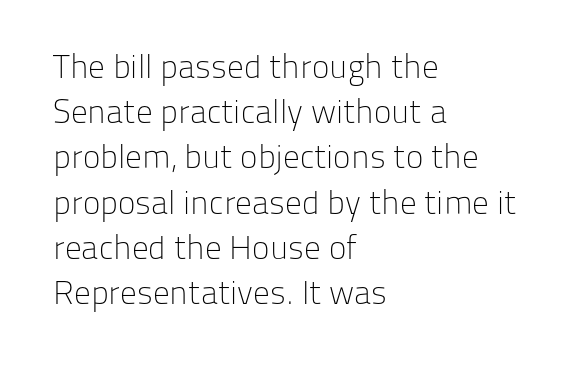
{"serif": "no", "italic": "no", "bold": "no", "weight": "light", "width": "normal", "stroke_contrast": "low", "x_height": "medium", "monospaced": "no", "underline": "no", "align": "left", "line_spacing": "normal", "line_spacing_ratio": 1.37, "letter_spacing": "normal", "letter_spacing_em": 0.0, "glyph_px": 33}
